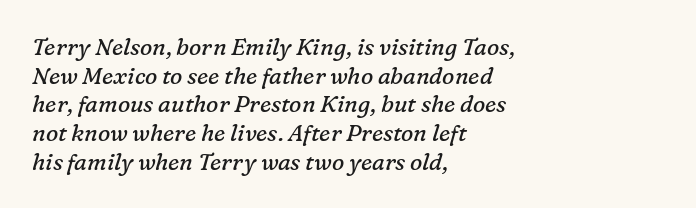
The image shows 23 px text type, italic (leaning right); set left-aligned, normal line spacing (1.25x), normal letter spacing, not underlined.
